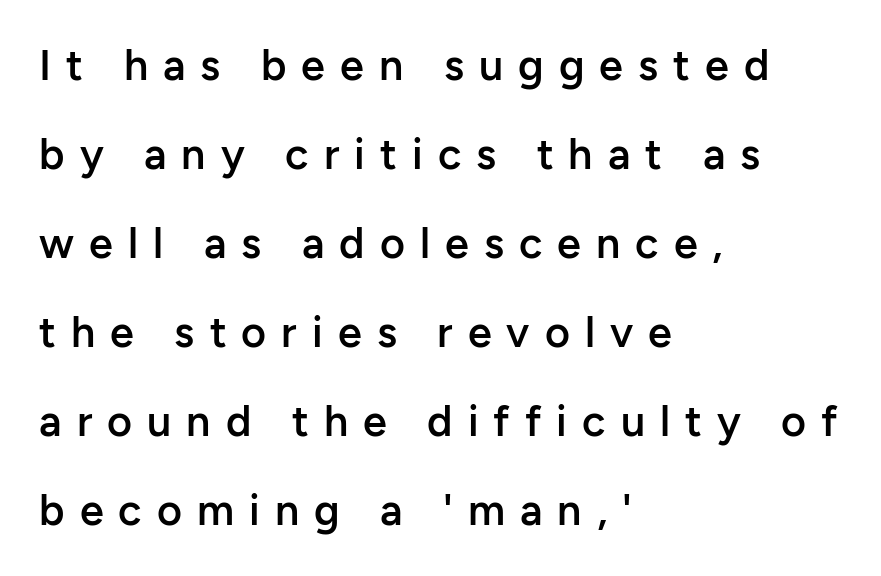
Is this a fixed-width face? No — the glyphs have proportional, varying widths. Does the copy run flush right? No — it runs flush left. Students, this is semibold: more ink than regular, less than bold. These lines have a slow, spaced-out rhythm from letter to letter. These lines stand farther apart than default settings would place them.
